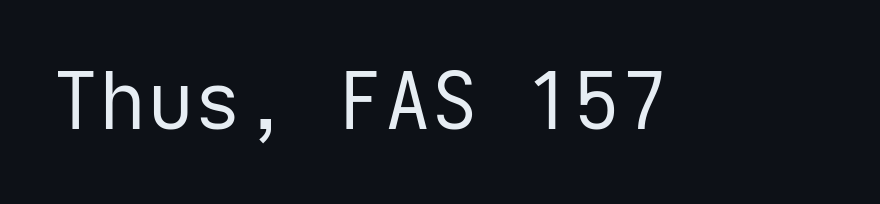
Vertical stems look standard width or narrower in stroke. The face used here is rendered with its standard letterfit. The characters display no serif detailing; their extremities are plain. The space directly below the letters is spotless.
